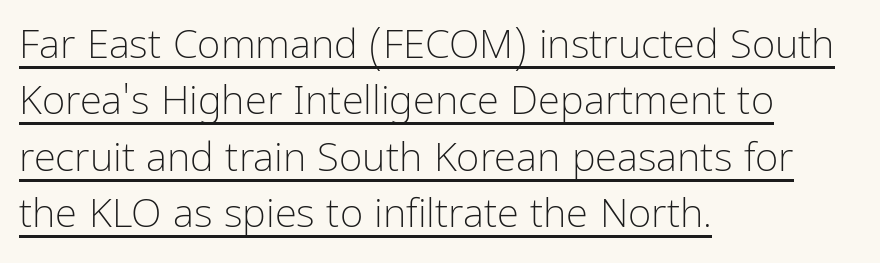
Compared with undecorated copy, this sample adds a rule below the words. The rendering uses natural spacing where letterforms have individual widths. This rendering uses left alignment, leaving the right contour irregular. Nope, no serifs anywhere on these letters. This sample keeps an unexceptional amount of space between lines.
